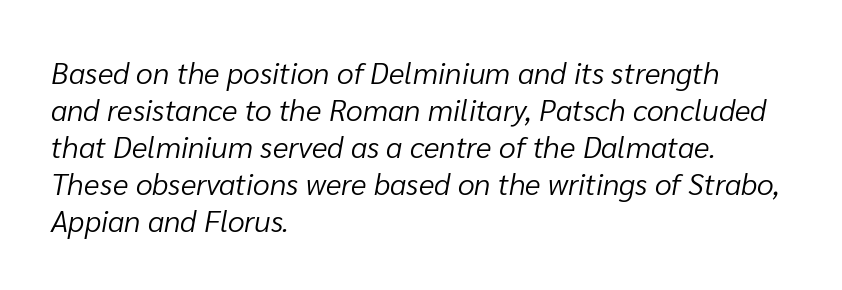
The image shows 30 px light type, italic (leaning right); set left-aligned, line spacing 1.23x, normal letter spacing, not underlined; low stroke contrast and a medium x-height.
